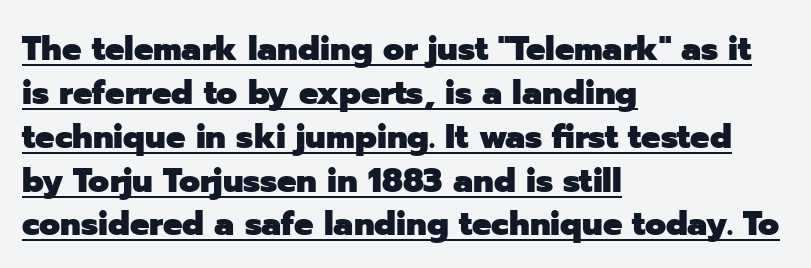
Q: Is the text bold? A: Yes.
Q: Is the text italic (slanted)? A: No, it is upright.
Q: Is the typeface a serif or a sans-serif typeface? A: Sans-serif.
Q: Is the text underlined? A: Yes.
Q: How is the paragraph aligned? A: Left-aligned.
Q: Is the spacing between letters normal or unusually wide? A: Normal.
Q: Is the spacing between lines tight, normal or loose? A: Normal.
Q: Width (condensed, normal, or wide)? A: Normal.
Q: Stroke contrast? A: Low.
Q: x-height? A: Medium.
Q: Monospaced? A: No.
